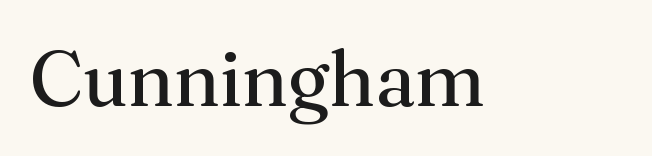
The image shows 77 px regular-weight serif type, upright; set normal letter spacing, not underlined; medium stroke contrast and a medium x-height.
